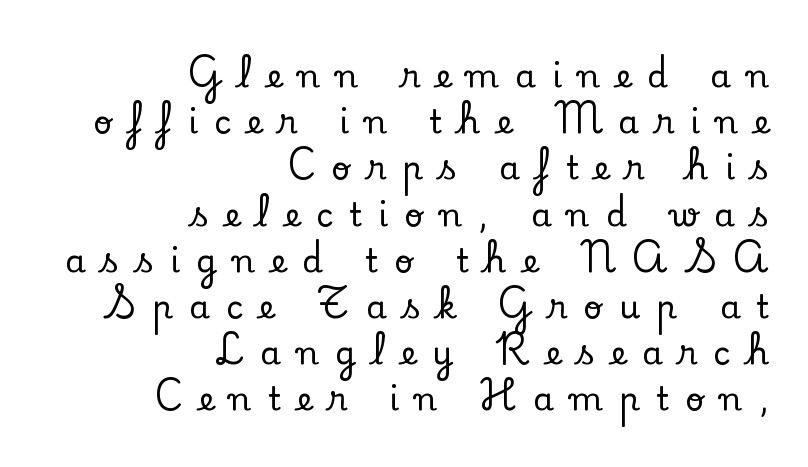
The image shows 33 px serif type, upright; set right-aligned, normal line spacing (1.4x), unusually wide letter spacing (+0.49 em), not underlined; low stroke contrast and a small x-height.
